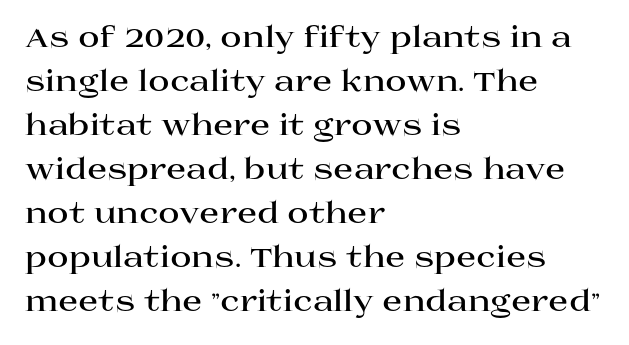
{"serif": "yes", "italic": "no", "bold": "yes", "weight": "bold", "width": "wide", "stroke_contrast": "high", "x_height": "large", "monospaced": "no", "underline": "no", "align": "left", "line_spacing": "normal", "line_spacing_ratio": 1.52, "letter_spacing": "normal", "letter_spacing_em": 0.0, "glyph_px": 29}
